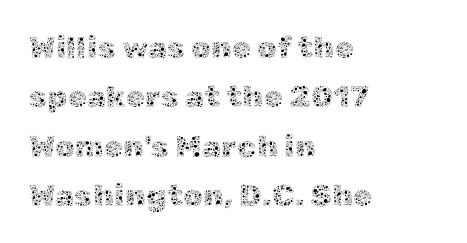
The image shows 31 px thin type, upright; set left-aligned, normal line spacing (1.59x), normal letter spacing, not underlined; a medium x-height.
